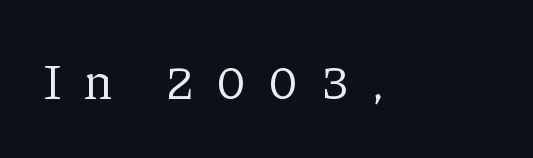
{"serif": "yes", "italic": "no", "bold": "no", "weight": "regular", "width": "normal", "stroke_contrast": "low", "x_height": "medium", "monospaced": "no", "underline": "no", "letter_spacing": "wide", "letter_spacing_em": 0.44, "glyph_px": 50}
